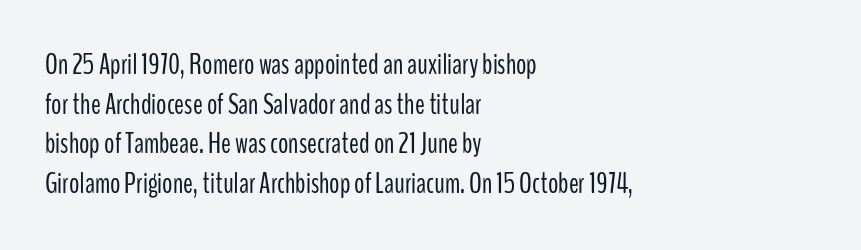
{"serif": "no", "italic": "no", "bold": "no", "weight": "light", "width": "condensed", "stroke_contrast": "low", "x_height": "medium", "monospaced": "no", "underline": "no", "align": "left", "line_spacing": "normal", "line_spacing_ratio": 1.37, "letter_spacing": "normal", "letter_spacing_em": 0.0, "glyph_px": 29}
